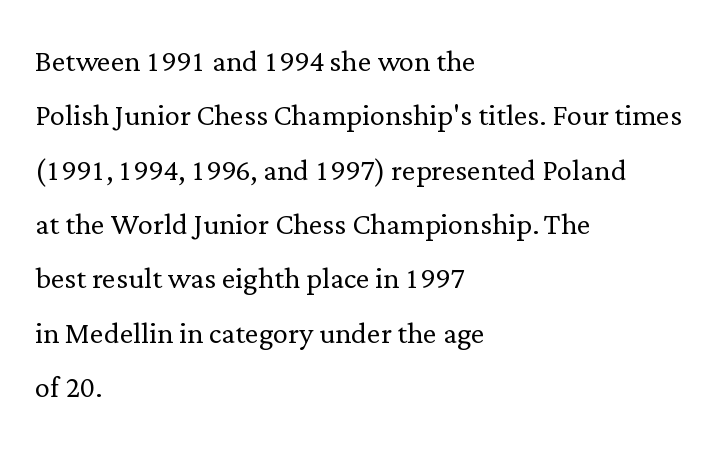
This sample uses plain, unmodified letter spacing. A clean baseline with only descenders dipping below it. Vertical spacing — default. Little horizontal feet cap the strokes, marking this as serif type.
